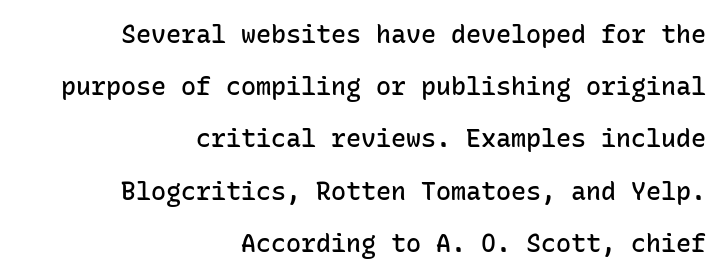
Q: Is the text bold? A: Semi-bold.
Q: Is the text italic (slanted)? A: No, it is upright.
Q: Is the text underlined? A: No.
Q: How is the paragraph aligned? A: Right-aligned.
Q: Is the spacing between letters normal or unusually wide? A: Normal.
Q: Is the spacing between lines tight, normal or loose? A: Loose.
